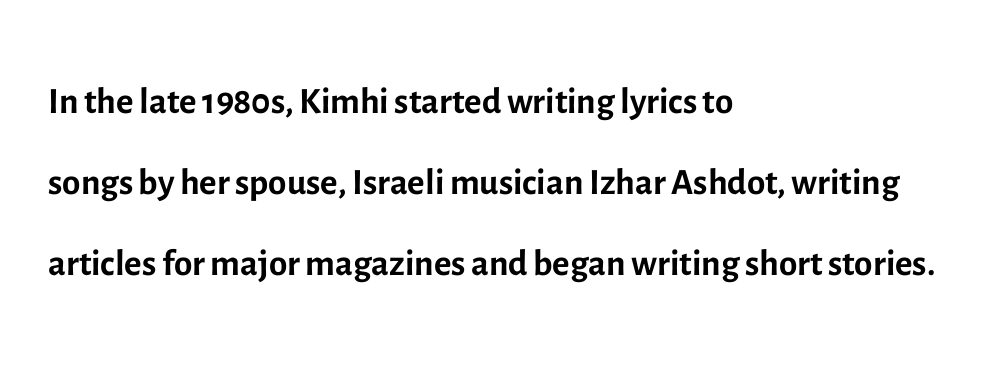
{"serif": "no", "italic": "no", "bold": "no", "weight": "regular", "width": "normal", "x_height": "medium", "monospaced": "no", "underline": "no", "align": "left", "line_spacing": "normal", "line_spacing_ratio": 1.53, "letter_spacing": "normal", "letter_spacing_em": 0.0, "glyph_px": 53}
